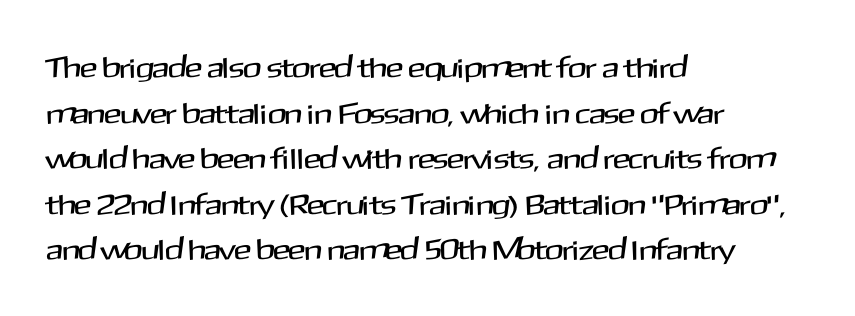
Q: Is the text italic (slanted)? A: No, it is upright.
Q: Is the typeface a serif or a sans-serif typeface? A: Sans-serif.
Q: Is the text underlined? A: No.
Q: How is the paragraph aligned? A: Left-aligned.
Q: Is the spacing between letters normal or unusually wide? A: Normal.
Q: Is the spacing between lines tight, normal or loose? A: Normal.
Q: Width (condensed, normal, or wide)? A: Normal.
Q: Stroke contrast? A: Medium.
Q: x-height? A: Medium.
Q: Monospaced? A: No.
